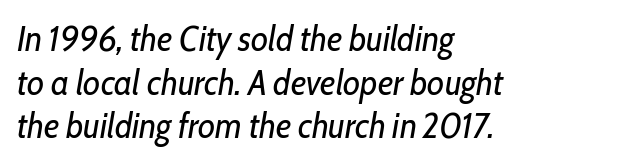
Q: Is the text bold? A: No.
Q: Is the text italic (slanted)? A: Yes, it leans right by about 10 degrees.
Q: Is the text underlined? A: No.
Q: How is the paragraph aligned? A: Left-aligned.
Q: Is the spacing between letters normal or unusually wide? A: Normal.
Q: Is the spacing between lines tight, normal or loose? A: Normal.
Q: Width (condensed, normal, or wide)? A: Condensed.
Q: Stroke contrast? A: Low.
Q: x-height? A: Medium.
Q: Monospaced? A: No.
